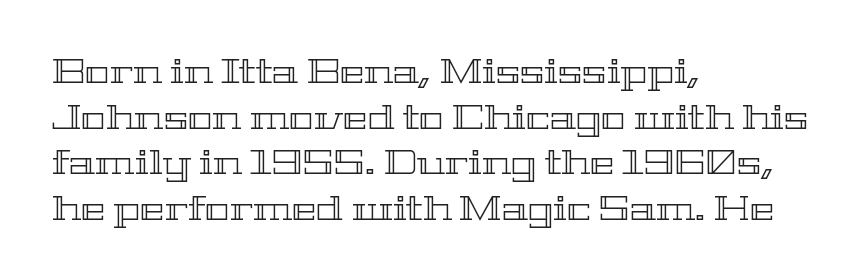
{"italic": "no", "width": "wide", "x_height": "medium", "monospaced": "no", "underline": "no", "align": "left", "line_spacing": "normal", "line_spacing_ratio": 1.38, "letter_spacing": "normal", "letter_spacing_em": 0.0, "glyph_px": 33}
